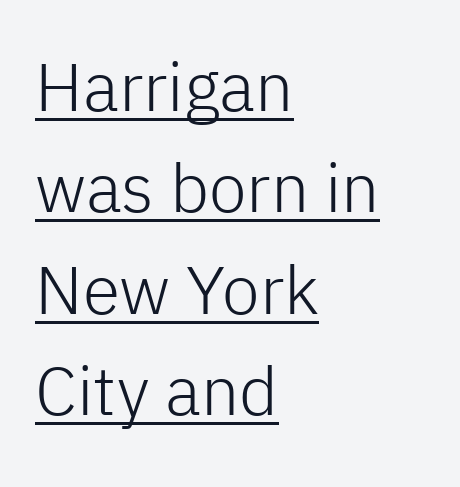
The image shows 68 px light sans-serif type, upright; set left-aligned, normal line spacing (1.49x), normal letter spacing, underlined; low stroke contrast and a medium x-height.
